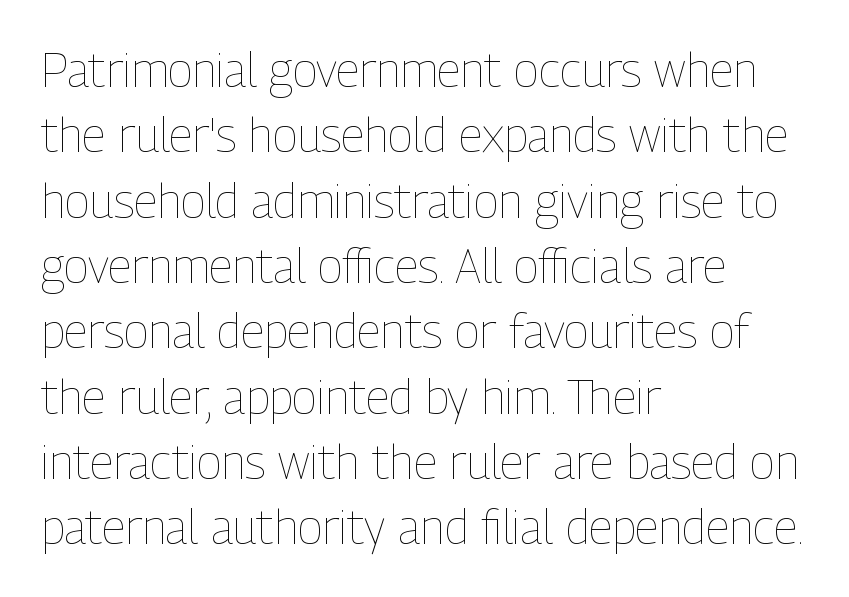
The image shows 47 px thin, condensed type, upright; set left-aligned, normal line spacing (1.39x), normal letter spacing, not underlined; low stroke contrast and a medium x-height.
